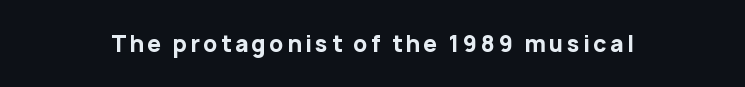
Weight check: bold — yes, fully. Rule under the text: the space is simply empty. Quick note: not italic, upright.
